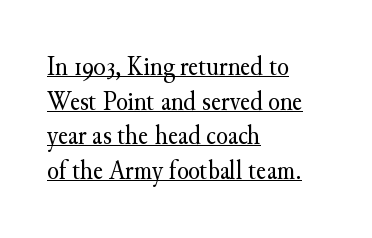
The image shows 27 px text type, upright; set left-aligned, normal line spacing (1.28x), normal letter spacing, underlined.
